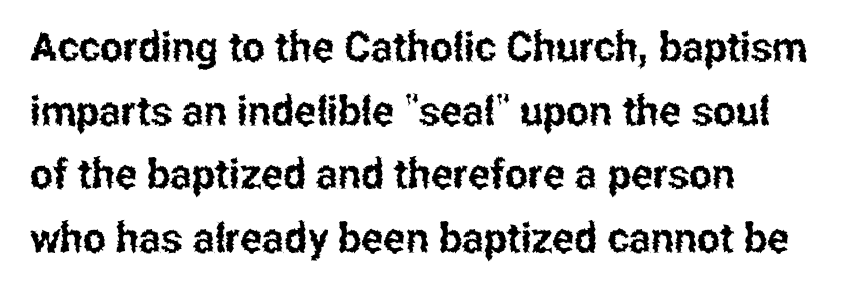
The image shows 41 px condensed sans-serif type, upright; set left-aligned, normal line spacing (1.55x), normal letter spacing, not underlined; low stroke contrast and a medium x-height.
